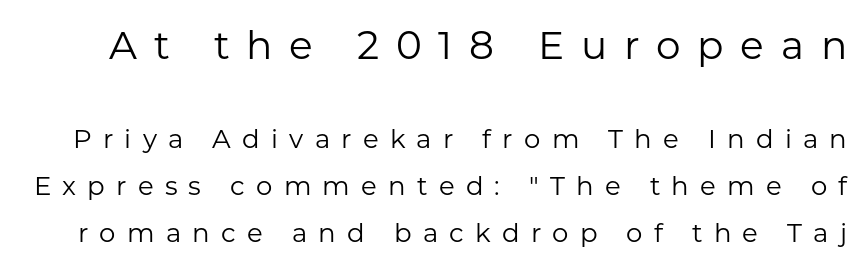
Q: Is the text bold? A: No.
Q: Is the text italic (slanted)? A: No, it is upright.
Q: Is the typeface a serif or a sans-serif typeface? A: Sans-serif.
Q: Is the text underlined? A: No.
Q: Is the spacing between letters normal or unusually wide? A: Unusually wide.
Q: Which block of text is set in a larger size, the first (top) or the second (bottom)? A: The first (top) one.
Q: Width (condensed, normal, or wide)? A: Normal.
Q: Stroke contrast? A: Low.
Q: x-height? A: Medium.
Q: Monospaced? A: No.
